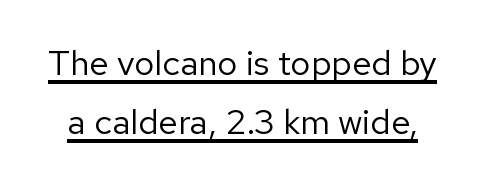
Q: Is the text bold? A: No.
Q: Is the text italic (slanted)? A: No, it is upright.
Q: Is the typeface a serif or a sans-serif typeface? A: Sans-serif.
Q: Is the text underlined? A: Yes.
Q: Is the spacing between letters normal or unusually wide? A: Normal.
Q: Is the spacing between lines tight, normal or loose? A: Normal.
Q: Width (condensed, normal, or wide)? A: Normal.
Q: Stroke contrast? A: Low.
Q: x-height? A: Medium.
Q: Monospaced? A: No.
